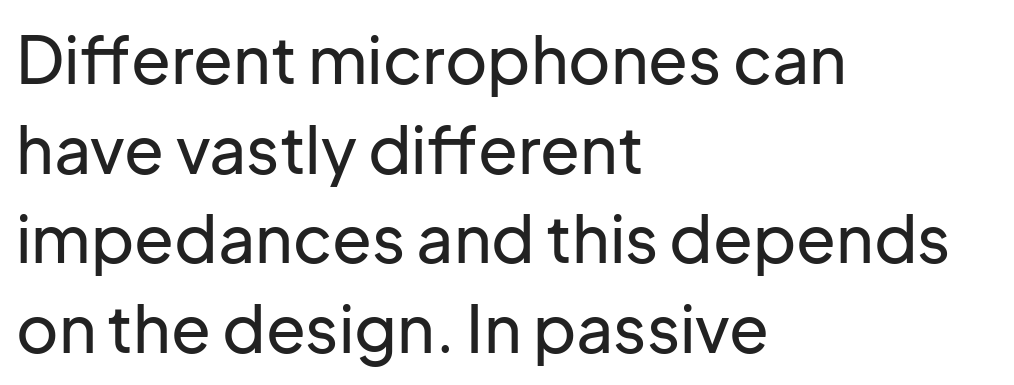
Q: Is the text italic (slanted)? A: No, it is upright.
Q: Is the typeface a serif or a sans-serif typeface? A: Sans-serif.
Q: Is the text underlined? A: No.
Q: How is the paragraph aligned? A: Left-aligned.
Q: Is the spacing between letters normal or unusually wide? A: Normal.
Q: Is the spacing between lines tight, normal or loose? A: Normal.
Q: Width (condensed, normal, or wide)? A: Normal.
Q: Stroke contrast? A: Low.
Q: x-height? A: Medium.
Q: Monospaced? A: No.
